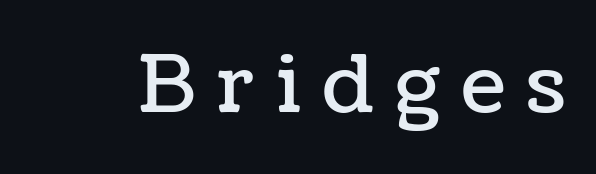
Q: Is the text italic (slanted)? A: No, it is upright.
Q: Is the text underlined? A: No.
Q: Is the spacing between letters normal or unusually wide? A: Unusually wide.
Q: Width (condensed, normal, or wide)? A: Normal.
Q: Stroke contrast? A: Low.
Q: x-height? A: Medium.
Q: Monospaced? A: No.
